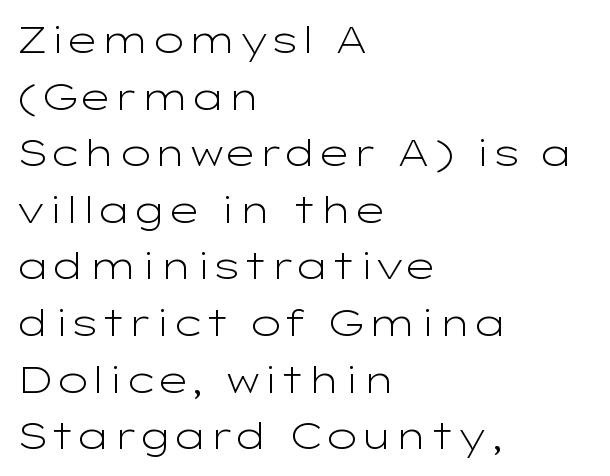
The image shows 37 px light, wide sans-serif type, upright; set left-aligned, normal line spacing (1.53x), normal letter spacing, not underlined; low stroke contrast and a medium x-height.
